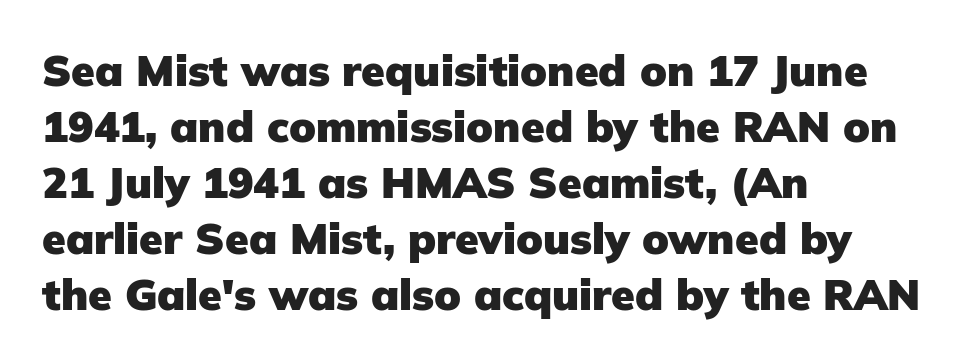
{"serif": "no", "italic": "no", "bold": "yes", "weight": "heavy", "width": "normal", "stroke_contrast": "low", "x_height": "medium", "monospaced": "no", "underline": "no", "align": "left", "line_spacing": "normal", "line_spacing_ratio": 1.3, "letter_spacing": "normal", "letter_spacing_em": 0.0, "glyph_px": 43}
